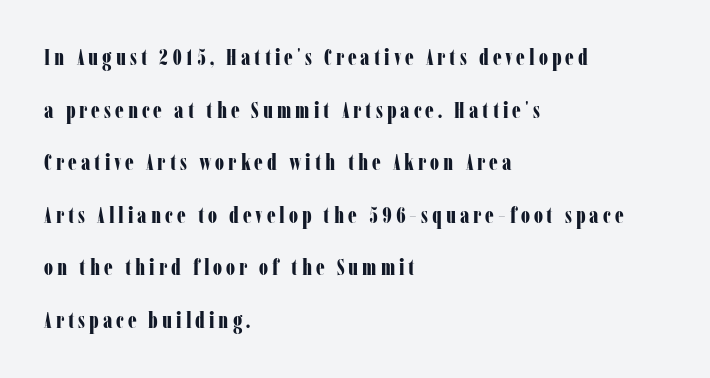
{"italic": "no", "bold": "yes", "underline": "no", "align": "left", "line_spacing": "loose", "line_spacing_ratio": 2.39, "glyph_px": 22}
